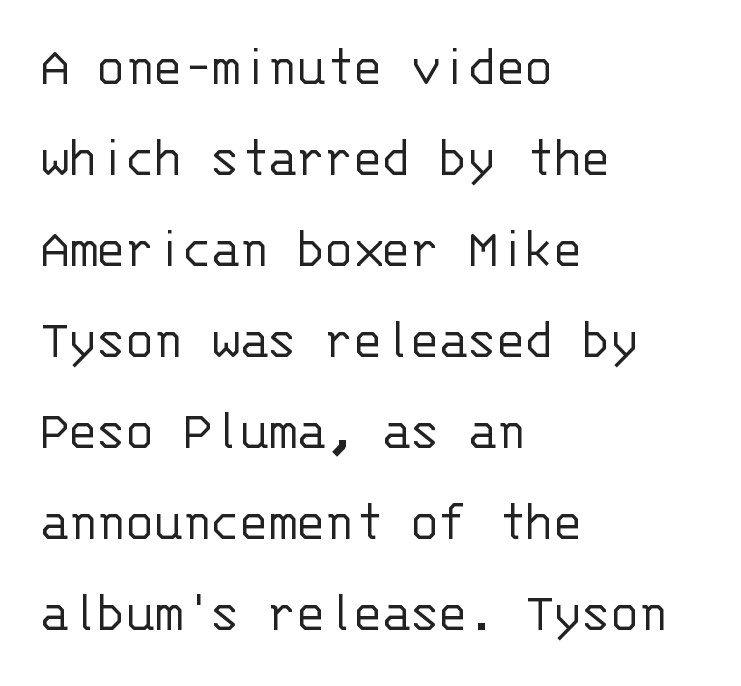
This is the regular roman posture of the typeface. Does the type have serifs? No, each stem ends abruptly. There is no visible air inserted between adjacent glyphs. The weight would be labelled regular, book, light, or lighter still. Horizontally, the lines are justified to the leading edge only. The block of text has a typical density, with ordinary space between rows.
